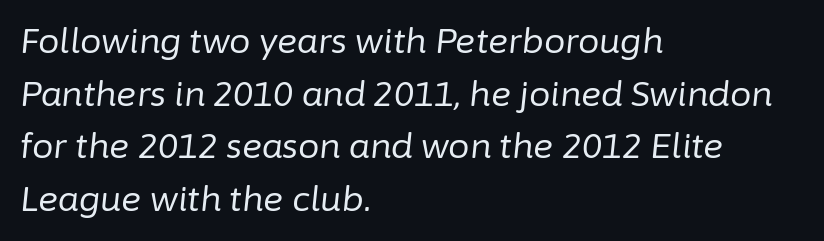
Students, observe: this is what conventionally led text looks like. Every row of glyphs begins at an identical x-position on the left. No extra tracking has been applied to these lines. Rule under the text: the space is simply empty.
